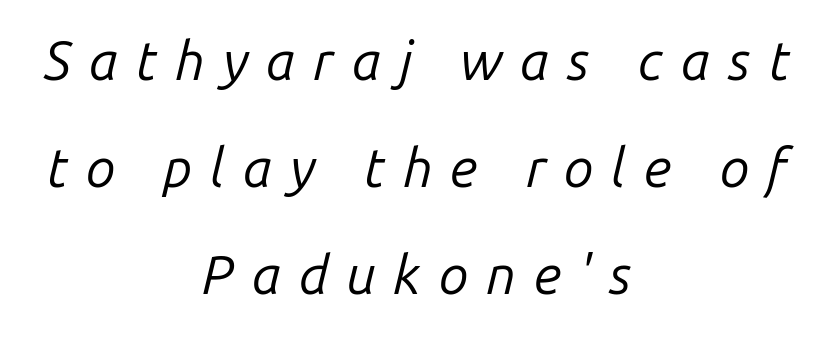
This is not heavy type; no bold has been used. The letters are slanted; this is an italic face. Line spacing here is loose. The compositor balanced each line on the midline. Is the letter spacing exaggerated? Yes — the characters are pushed far apart.
